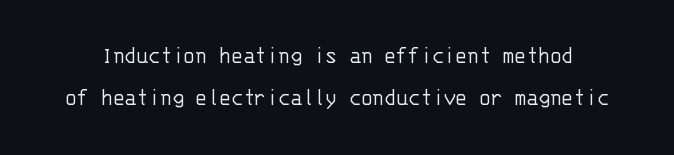
The image shows 24 px text type, upright; set line spacing 1.74x, normal letter spacing, not underlined.
